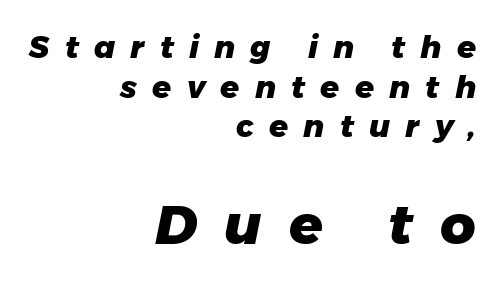
The image shows 55 px heavy type, italic (leaning right); set right-aligned, normal line spacing (1.28x), unusually wide letter spacing (+0.49 em), not underlined; the second (bottom) block is 1.77x larger; low stroke contrast and a medium x-height.
